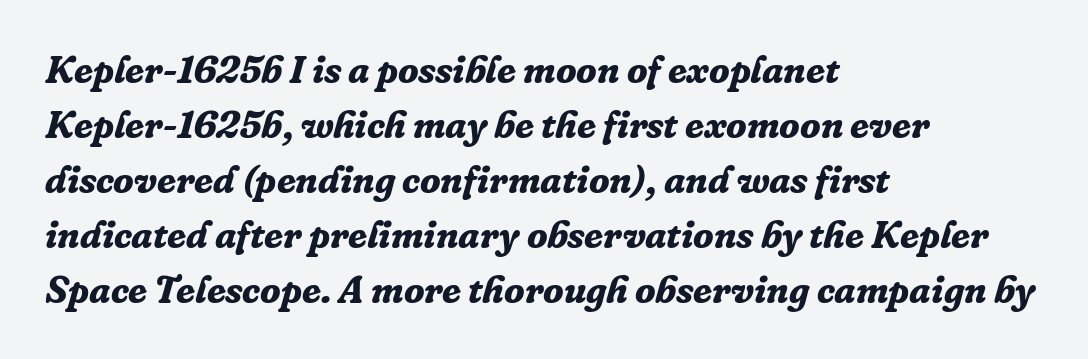
{"serif": "yes", "italic": "yes", "lean": "right", "slant_degrees": 16, "bold": "yes", "weight": "bold", "width": "normal", "stroke_contrast": "low", "x_height": "medium", "monospaced": "no", "underline": "no", "align": "left", "line_spacing": "normal", "line_spacing_ratio": 1.45, "letter_spacing": "normal", "letter_spacing_em": 0.0, "glyph_px": 38}
